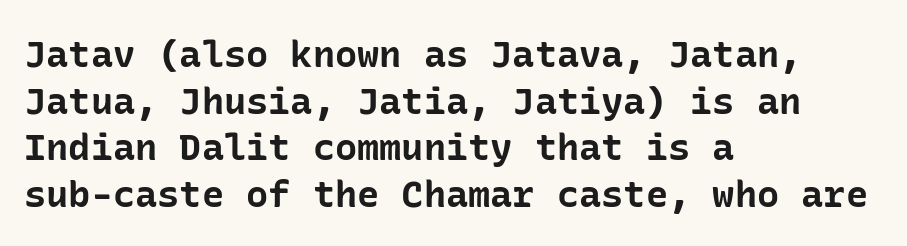
Q: Is the text bold? A: Yes.
Q: Is the text italic (slanted)? A: No, it is upright.
Q: Is the typeface a serif or a sans-serif typeface? A: Sans-serif.
Q: Is the text underlined? A: No.
Q: How is the paragraph aligned? A: Left-aligned.
Q: Is the spacing between letters normal or unusually wide? A: Normal.
Q: Is the spacing between lines tight, normal or loose? A: Normal.
Q: Width (condensed, normal, or wide)? A: Normal.
Q: Stroke contrast? A: Low.
Q: x-height? A: Medium.
